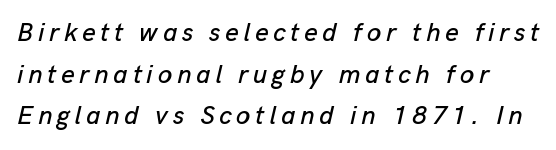
Q: Is the text italic (slanted)? A: Yes, it leans right by about 13 degrees.
Q: Is the text underlined? A: No.
Q: Is the spacing between lines tight, normal or loose? A: Normal.
